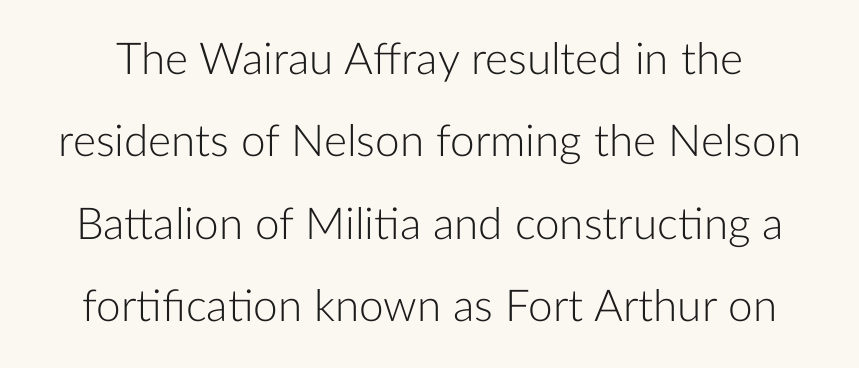
Q: Is the text bold? A: No.
Q: Is the text italic (slanted)? A: No, it is upright.
Q: Is the typeface a serif or a sans-serif typeface? A: Sans-serif.
Q: Is the text underlined? A: No.
Q: Is the spacing between letters normal or unusually wide? A: Normal.
Q: Width (condensed, normal, or wide)? A: Normal.
Q: Stroke contrast? A: Low.
Q: x-height? A: Medium.
Q: Monospaced? A: No.
